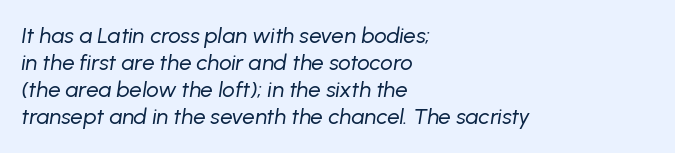
The image shows 22 px text type, italic (leaning right); set left-aligned, line spacing 1.23x, normal letter spacing, not underlined.
